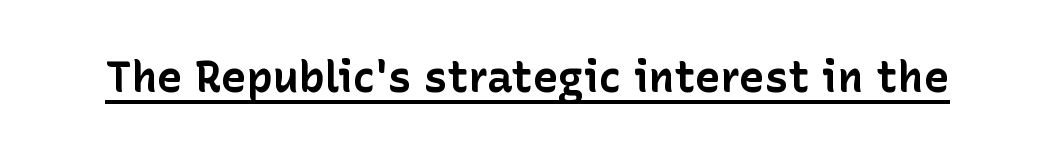
The image shows 43 px bold sans-serif type, upright; set normal letter spacing, underlined; low stroke contrast and a medium x-height.
